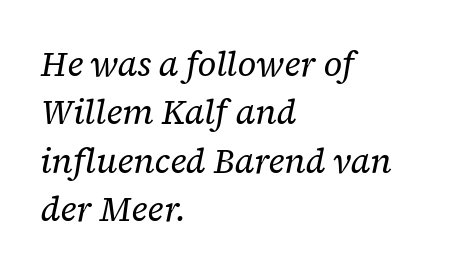
{"serif": "yes", "italic": "yes", "lean": "right", "slant_degrees": 12, "bold": "no", "weight": "regular", "width": "normal", "stroke_contrast": "low", "x_height": "medium", "monospaced": "no", "underline": "no", "align": "left", "line_spacing": "normal", "line_spacing_ratio": 1.42, "letter_spacing": "normal", "letter_spacing_em": 0.0, "glyph_px": 34}
